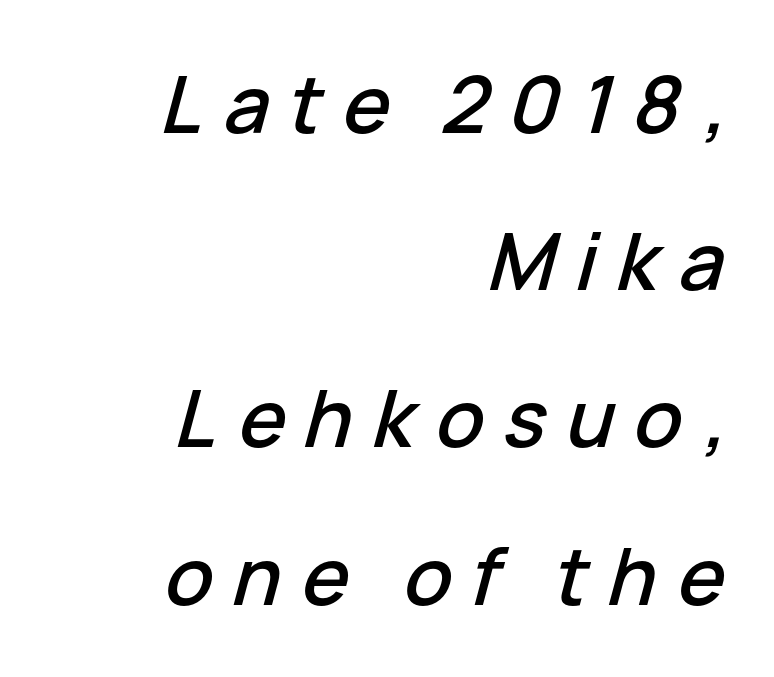
The image shows 79 px text type, italic (leaning right); set right-aligned, loose line spacing (1.99x), unusually wide letter spacing (+0.25 em), not underlined; low stroke contrast and a medium x-height.
